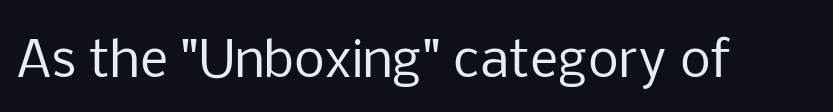
The image shows 49 px regular-weight sans-serif type, upright; set normal letter spacing, not underlined; low stroke contrast and a medium x-height.
